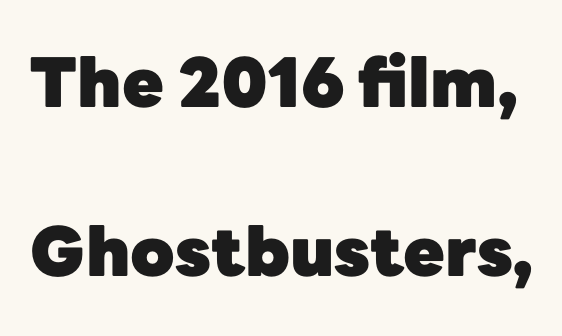
{"serif": "no", "italic": "no", "bold": "yes", "weight": "heavy", "width": "normal", "stroke_contrast": "low", "x_height": "medium", "monospaced": "no", "underline": "no", "line_spacing": "loose", "line_spacing_ratio": 2.49, "letter_spacing": "normal", "letter_spacing_em": 0.0, "glyph_px": 68}
